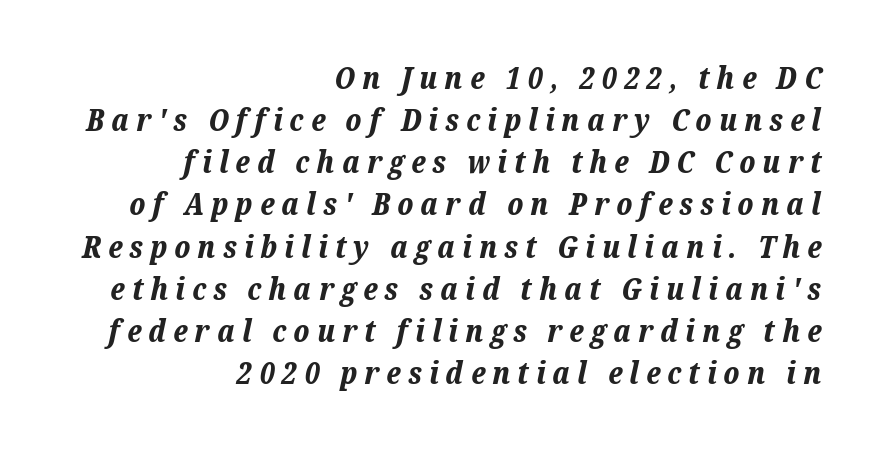
Note the varied advance widths — an 'i' is clearly narrower than an 'm'. How would I describe the line gaps? Plain and ordinary. The text carries the slant typical of an italic or oblique font. Casual observation: everything's shoved over to the right. The string is rendered with underlining switched off.
